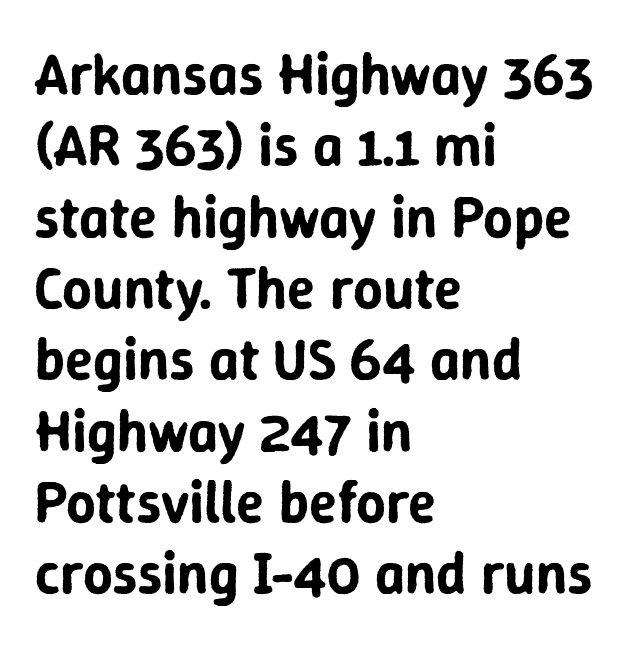
The letters advance in unequal steps, a hallmark of proportional type. A roman cut, with each character standing at attention. The lines are quadded left. The face used here is a sans, in the tradition of grotesques and geometrics.
